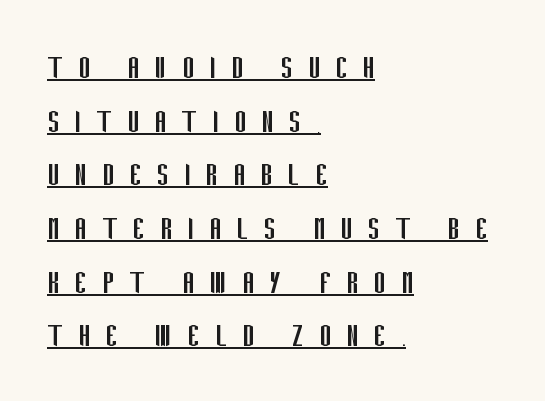
There is plenty of visible air inserted between adjacent glyphs. This block has exactly the height ordinary leading produces. Stroke mass is kept to a normal reading level or below. This rendering uses left alignment, leaving the right contour irregular.
